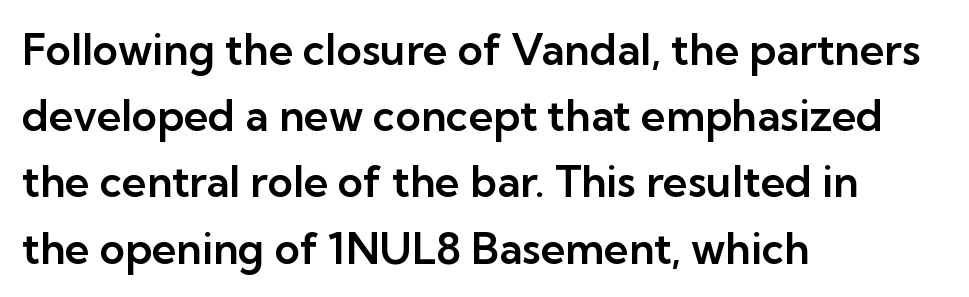
{"serif": "no", "italic": "no", "width": "normal", "stroke_contrast": "low", "x_height": "medium", "monospaced": "no", "underline": "no", "align": "left", "line_spacing": "normal", "line_spacing_ratio": 1.54, "letter_spacing": "normal", "letter_spacing_em": 0.0, "glyph_px": 43}
